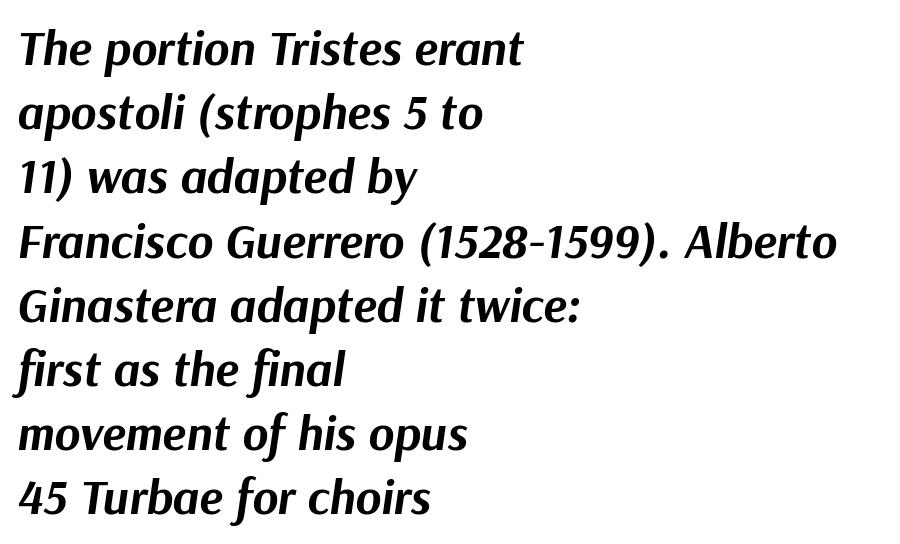
The image shows 49 px bold type, italic (leaning right); set left-aligned, normal line spacing (1.31x), normal letter spacing, not underlined; medium stroke contrast and a medium x-height.
